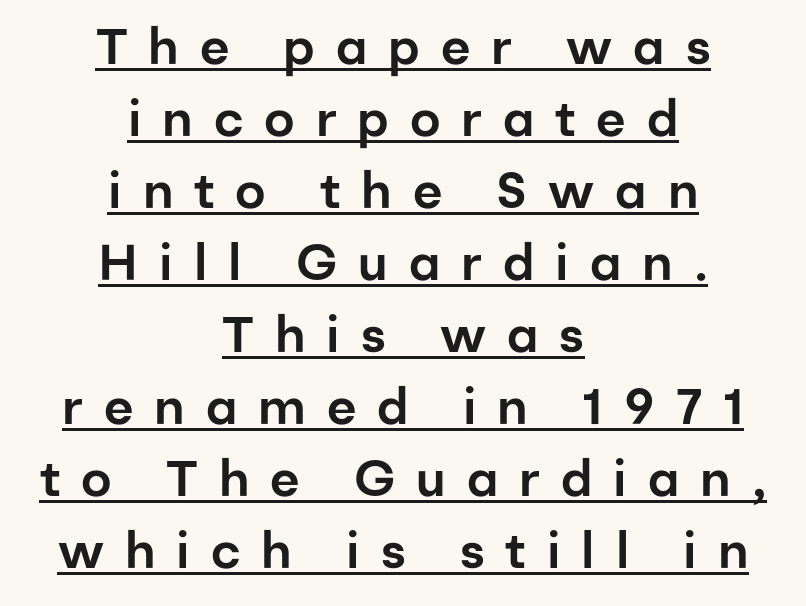
No feet cap the strokes, marking this as sans-serif type. The type sits square on the baseline with zero lean. Leftover space on each line is divided equally before and after the words. Summary of vertical rhythm: regular, with standard interline spacing. Does extra space separate the letters? Yes, quite a lot of it.
